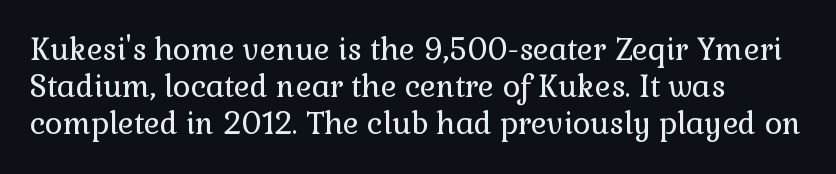
Q: Is the text bold? A: No.
Q: Is the text italic (slanted)? A: No, it is upright.
Q: Is the typeface a serif or a sans-serif typeface? A: Serif.
Q: Is the text underlined? A: No.
Q: How is the paragraph aligned? A: Left-aligned.
Q: Is the spacing between letters normal or unusually wide? A: Normal.
Q: Width (condensed, normal, or wide)? A: Normal.
Q: Stroke contrast? A: Low.
Q: x-height? A: Medium.
Q: Monospaced? A: No.
